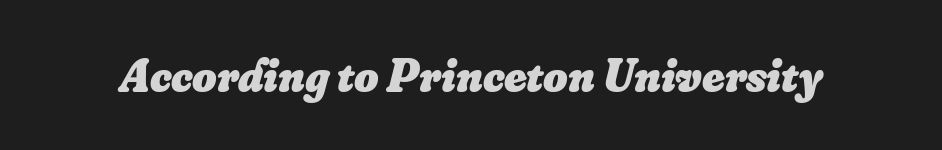
{"italic": "yes", "lean": "right", "slant_degrees": 16, "bold": "yes", "weight": "heavy", "width": "normal", "stroke_contrast": "low", "x_height": "small", "monospaced": "no", "underline": "no", "letter_spacing": "normal", "letter_spacing_em": 0.0, "glyph_px": 47}
